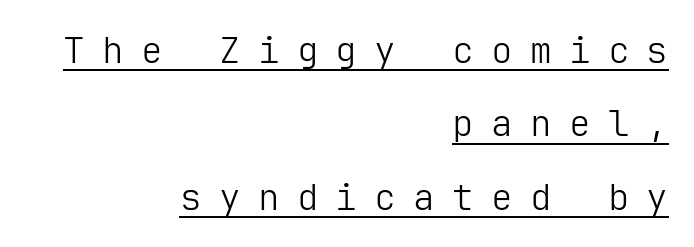
Line endings align vertically; line beginnings do not. Each word looks stretched out because of the extra space between its letters. Posture: vertical. Weight: in the light-to-regular range. The passage shown stacks its lines with a broad gap. The typesetter has applied underlining to the passage shown.
